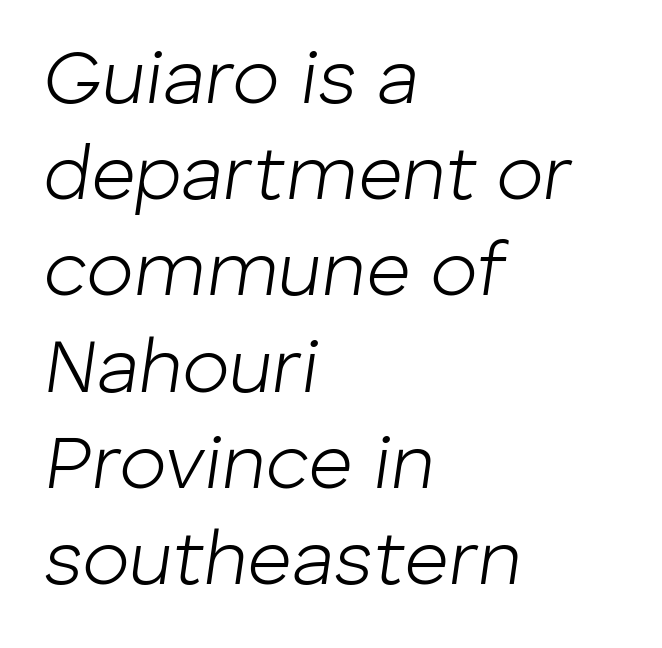
An italicized treatment has been applied to the whole sample. This sample uses plain, unmodified letter spacing. The string is rendered with underlining switched off. Leading matches the norm, producing a regular column.
